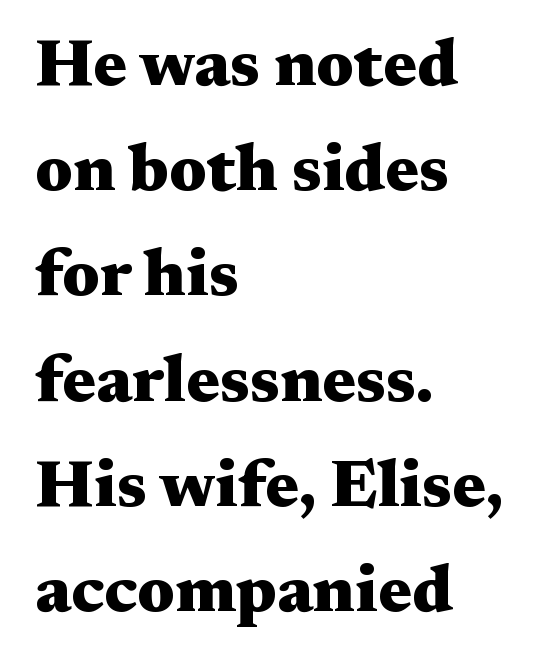
{"serif": "yes", "italic": "no", "bold": "yes", "weight": "heavy", "width": "wide", "stroke_contrast": "medium", "x_height": "medium", "monospaced": "no", "underline": "no", "align": "left", "line_spacing": "normal", "line_spacing_ratio": 1.57, "letter_spacing": "normal", "letter_spacing_em": 0.0, "glyph_px": 67}
